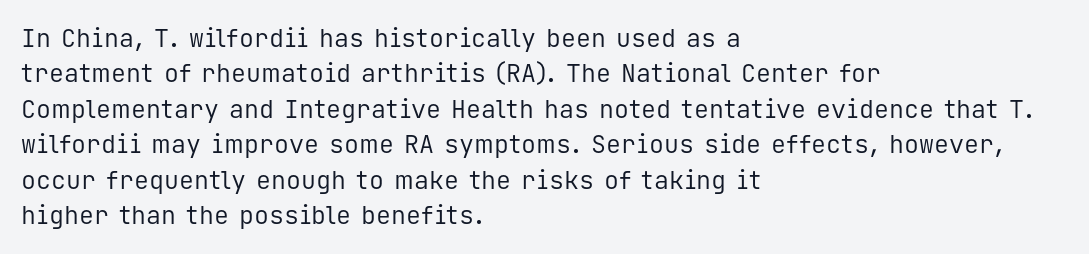
Q: Is the text bold? A: No.
Q: Is the text italic (slanted)? A: No, it is upright.
Q: Is the text underlined? A: No.
Q: How is the paragraph aligned? A: Left-aligned.
Q: Is the spacing between letters normal or unusually wide? A: Normal.
Q: Is the spacing between lines tight, normal or loose? A: Normal.
